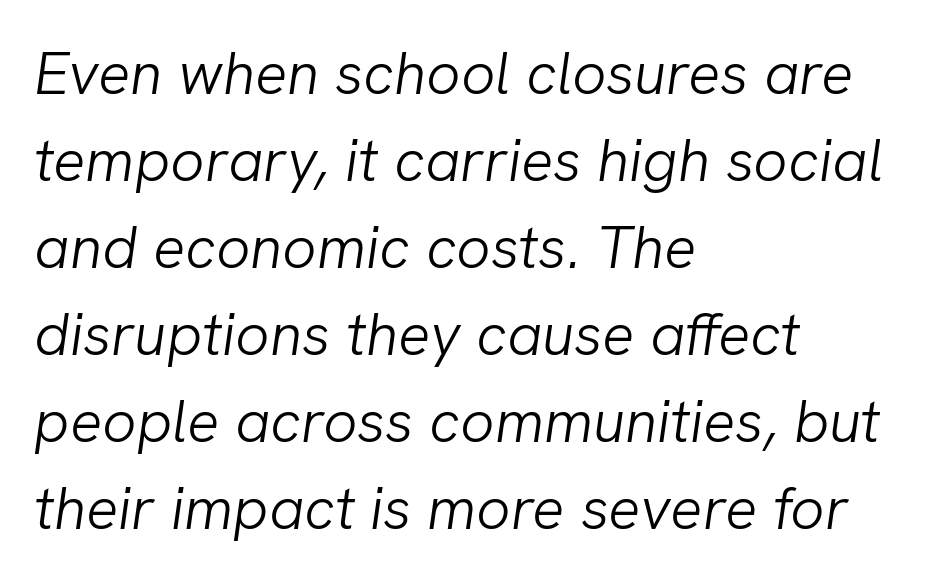
{"italic": "yes", "lean": "right", "slant_degrees": 8, "bold": "no", "weight": "light", "width": "normal", "stroke_contrast": "low", "x_height": "medium", "monospaced": "no", "underline": "no", "align": "left", "line_spacing": "normal", "line_spacing_ratio": 1.45, "letter_spacing": "normal", "letter_spacing_em": 0.0, "glyph_px": 60}
